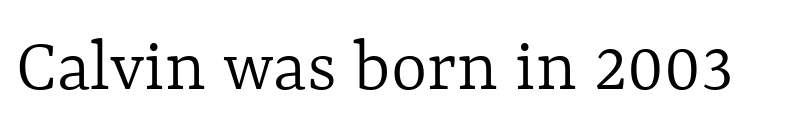
Q: Is the text bold? A: No.
Q: Is the text italic (slanted)? A: No, it is upright.
Q: Is the text underlined? A: No.
Q: Is the spacing between letters normal or unusually wide? A: Normal.
Q: Width (condensed, normal, or wide)? A: Normal.
Q: x-height? A: Medium.
Q: Monospaced? A: No.
